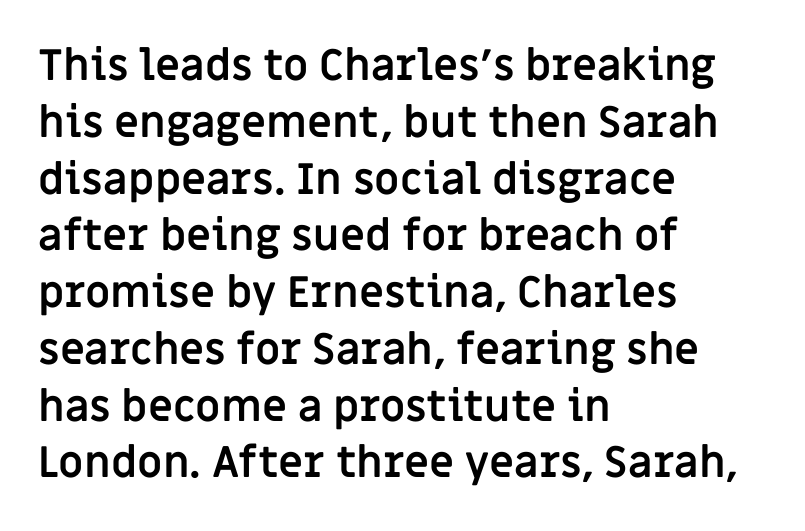
The letters stand straight up with perfectly vertical stems. Descenders hang freely into open space. As a designer I'd log this as weight 700, bold. The passage is arranged the way most books set body copy — flush left. Words appear dense and cohesive because spacing is normal.
